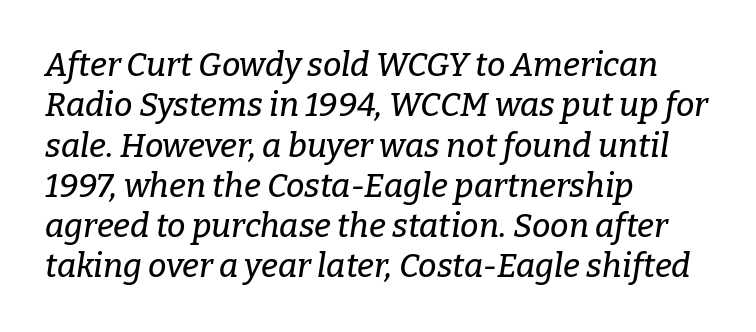
The image shows 33 px serif type, italic (leaning right); set left-aligned, line spacing 1.22x, normal letter spacing, not underlined; low stroke contrast and a medium x-height.
